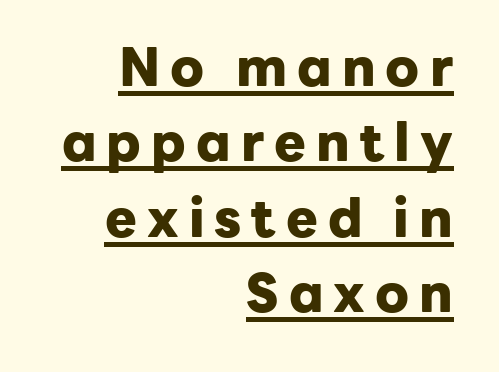
{"serif": "no", "italic": "no", "bold": "yes", "weight": "heavy", "width": "normal", "stroke_contrast": "low", "x_height": "medium", "monospaced": "no", "underline": "yes", "align": "right", "line_spacing": "normal", "line_spacing_ratio": 1.42, "glyph_px": 53}
